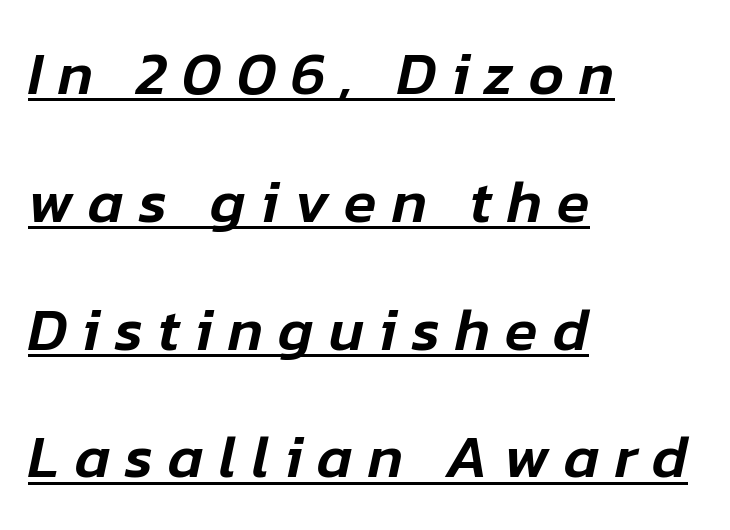
Q: Is the text italic (slanted)? A: Yes, it leans right by about 12 degrees.
Q: Is the text underlined? A: Yes.
Q: How is the paragraph aligned? A: Left-aligned.
Q: Is the spacing between letters normal or unusually wide? A: Unusually wide.
Q: Is the spacing between lines tight, normal or loose? A: Loose.
Q: Width (condensed, normal, or wide)? A: Normal.
Q: Stroke contrast? A: Low.
Q: x-height? A: Medium.
Q: Monospaced? A: No.
